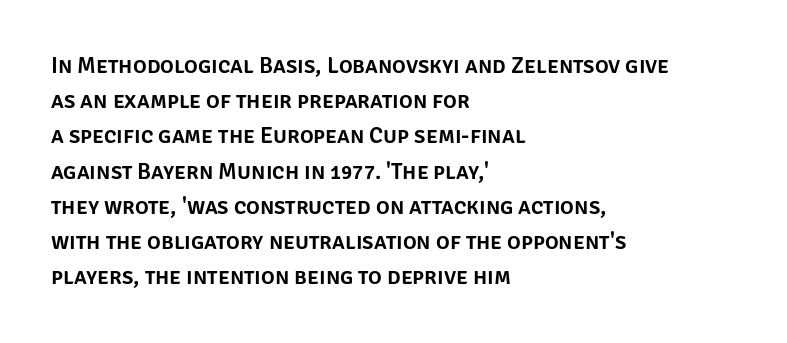
The designer left line spacing at the default. The face used here is rendered with its standard letterfit. The letters stand upright; this is a roman face. The rag falls on the right side of this text block. The words here are not underlined.
